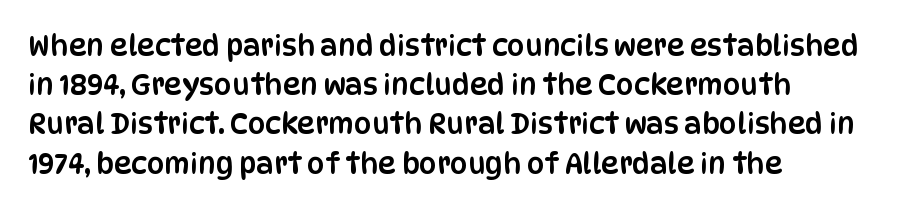
{"serif": "no", "italic": "no", "width": "condensed", "stroke_contrast": "low", "x_height": "large", "monospaced": "no", "underline": "no", "align": "left", "line_spacing": "normal", "line_spacing_ratio": 1.4, "letter_spacing": "normal", "letter_spacing_em": 0.0, "glyph_px": 28}
